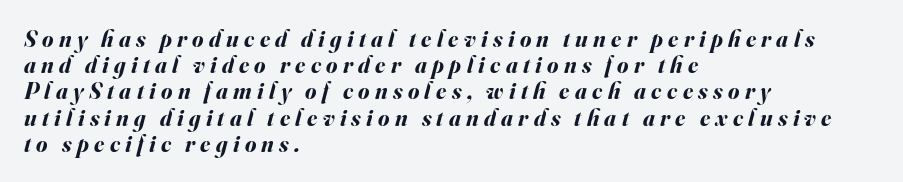
Q: Is the text bold? A: Yes.
Q: Is the text italic (slanted)? A: Yes, it leans right by about 16 degrees.
Q: Is the text underlined? A: No.
Q: How is the paragraph aligned? A: Left-aligned.
Q: Is the spacing between letters normal or unusually wide? A: Unusually wide.
Q: Is the spacing between lines tight, normal or loose? A: Tight.
